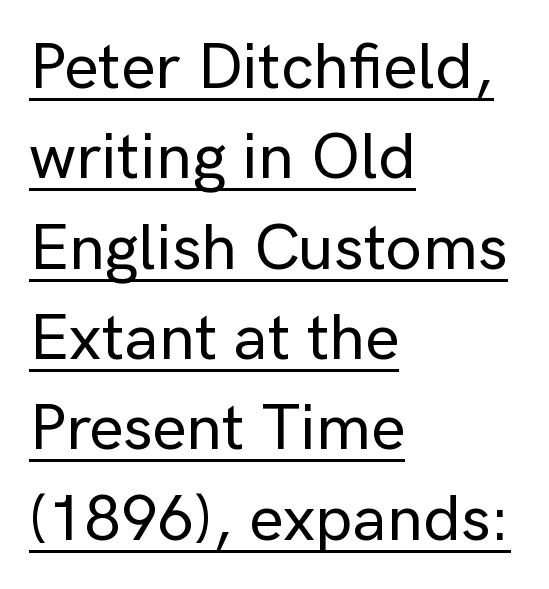
Q: Is the text italic (slanted)? A: No, it is upright.
Q: Is the typeface a serif or a sans-serif typeface? A: Sans-serif.
Q: Is the text underlined? A: Yes.
Q: How is the paragraph aligned? A: Left-aligned.
Q: Is the spacing between letters normal or unusually wide? A: Normal.
Q: Is the spacing between lines tight, normal or loose? A: Normal.
Q: Width (condensed, normal, or wide)? A: Normal.
Q: Stroke contrast? A: Low.
Q: x-height? A: Medium.
Q: Monospaced? A: No.
